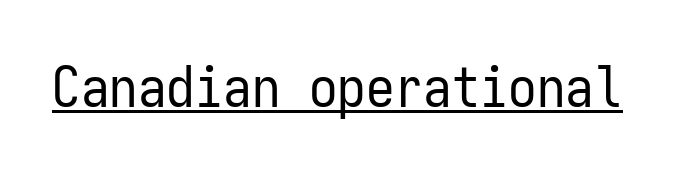
The rendering keeps characters at their native spacing. The strokes are not fattened; the text isn't bold. The rendering uses the underline text-decoration. Spacing verdict: monospaced, one width for all characters.
